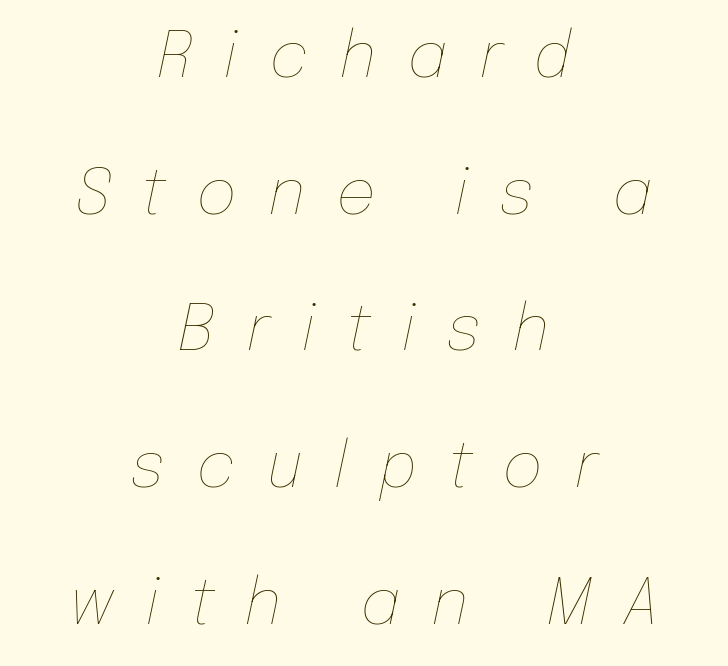
Neither beginnings nor endings align; midpoints do. There's an unmistakable incline to the writing here. Is the stroke heavy? The answer is a plain regular-or-lighter. The space between consecutive lines is lavish. A typesetter would call this proportional, since set widths differ per character.
